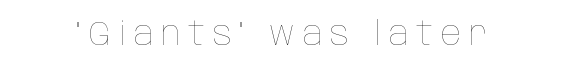
{"italic": "no", "bold": "no", "weight": "thin", "width": "condensed", "stroke_contrast": "low", "x_height": "large", "monospaced": "no", "underline": "no", "letter_spacing": "wide", "letter_spacing_em": 0.24, "glyph_px": 33}
